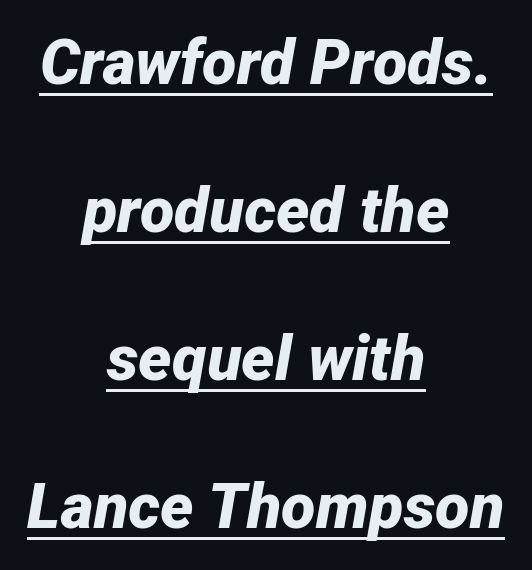
Q: Is the text bold? A: Yes.
Q: Is the text italic (slanted)? A: Yes, it leans right by about 12 degrees.
Q: Is the text underlined? A: Yes.
Q: How is the paragraph aligned? A: Centered.
Q: Is the spacing between letters normal or unusually wide? A: Normal.
Q: Is the spacing between lines tight, normal or loose? A: Loose.
Q: Width (condensed, normal, or wide)? A: Normal.
Q: Stroke contrast? A: Low.
Q: x-height? A: Medium.
Q: Monospaced? A: No.
